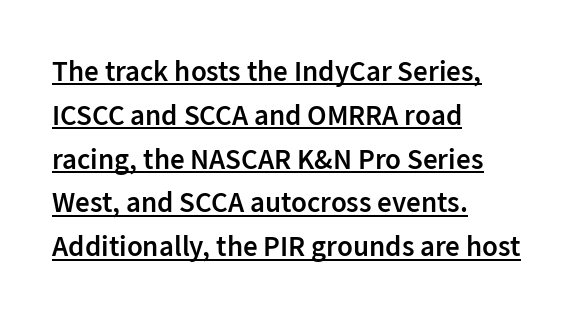
The image shows 29 px semibold sans-serif type, upright; set left-aligned, normal line spacing (1.51x), normal letter spacing, underlined; low stroke contrast and a medium x-height.
